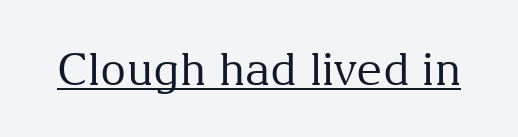
A typographer would call this underscored text. The typeface has the unassuming heft of standard copy or less. A serif font was chosen for this passage. Each letter keeps its own natural width here, so spacing adapts to shape. Short note: letters normally spaced. A roman cut, with each character standing at attention.
